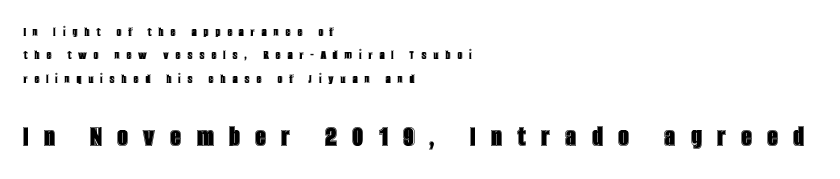
The image shows 31 px condensed type, upright; set left-aligned, normal line spacing (1.67x), unusually wide letter spacing (+0.49 em), not underlined; the second (bottom) block is 2.21x larger; a large x-height.
